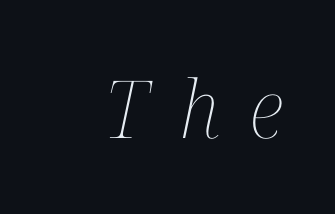
{"italic": "yes", "lean": "right", "slant_degrees": 12, "bold": "no", "weight": "thin", "width": "condensed", "stroke_contrast": "medium", "x_height": "medium", "monospaced": "no", "underline": "no", "letter_spacing": "wide", "letter_spacing_em": 0.38, "glyph_px": 80}
